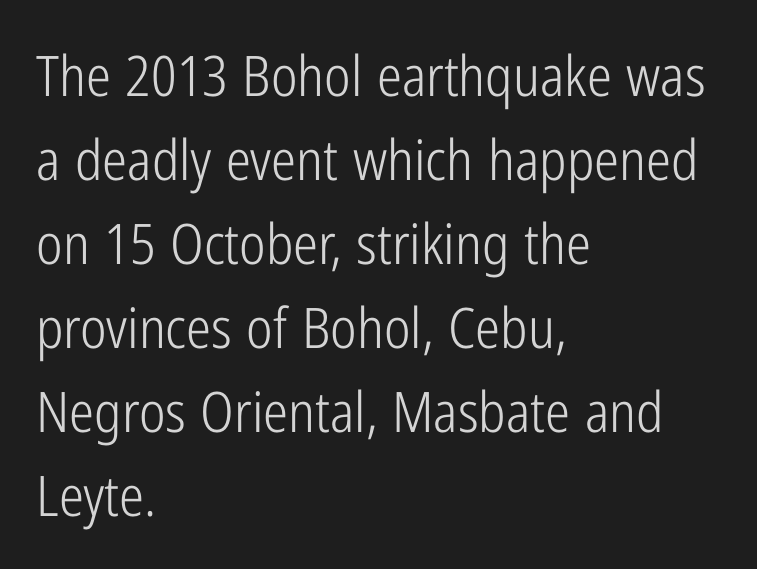
{"serif": "no", "italic": "no", "bold": "no", "weight": "light", "width": "condensed", "stroke_contrast": "low", "x_height": "medium", "monospaced": "no", "underline": "no", "align": "left", "line_spacing": "normal", "line_spacing_ratio": 1.5, "letter_spacing": "normal", "letter_spacing_em": 0.0, "glyph_px": 56}
